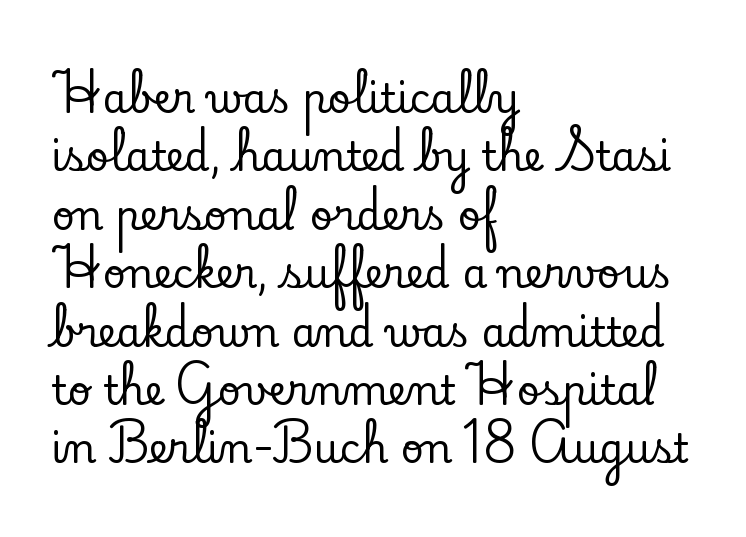
The image shows 40 px serif type, upright; set left-aligned, normal line spacing (1.46x), normal letter spacing, not underlined; low stroke contrast and a small x-height.
